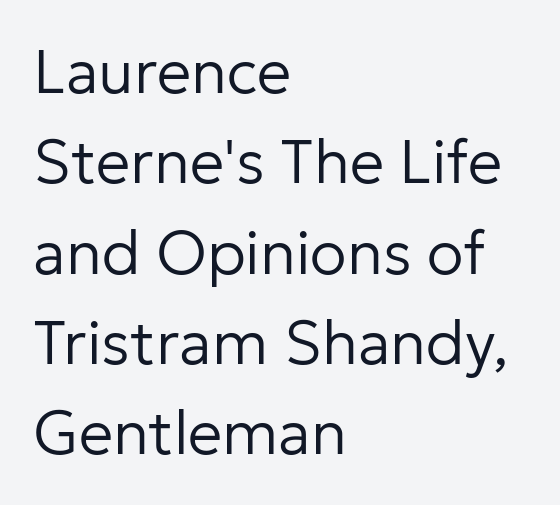
The image shows 61 px regular-weight sans-serif type, upright; set left-aligned, normal line spacing (1.48x), normal letter spacing, not underlined; low stroke contrast and a medium x-height.
